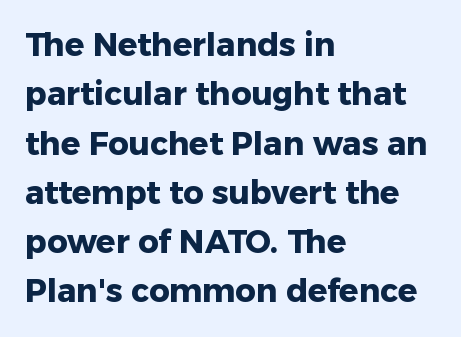
{"serif": "no", "italic": "no", "bold": "yes", "weight": "heavy", "width": "normal", "stroke_contrast": "low", "x_height": "medium", "monospaced": "no", "underline": "no", "align": "left", "line_spacing": "normal", "line_spacing_ratio": 1.54, "letter_spacing": "normal", "letter_spacing_em": 0.0, "glyph_px": 32}
